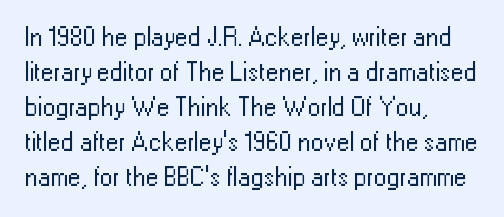
{"italic": "no", "bold": "no", "underline": "no", "align": "left", "line_spacing": "normal", "line_spacing_ratio": 1.35, "letter_spacing": "normal", "letter_spacing_em": 0.0, "glyph_px": 26}
